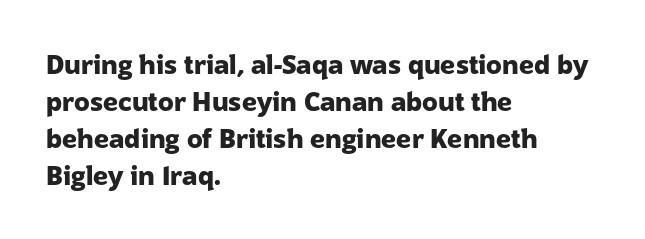
These words are printed bold, with thick strokes throughout. Between one letter and the next there's only the usual sliver of space. The letters stand straight up with perfectly vertical stems. The rendering anchors every line to the left-hand side. The leading is moderate, giving the passage an even texture.
